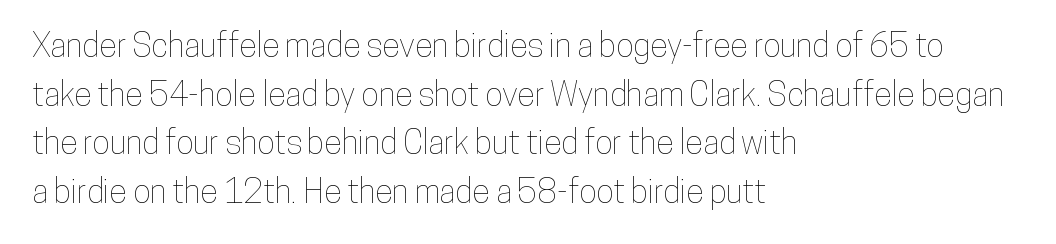
{"italic": "no", "width": "condensed", "stroke_contrast": "low", "x_height": "medium", "monospaced": "no", "underline": "no", "align": "left", "line_spacing": "normal", "line_spacing_ratio": 1.47, "letter_spacing": "normal", "letter_spacing_em": 0.0, "glyph_px": 33}
